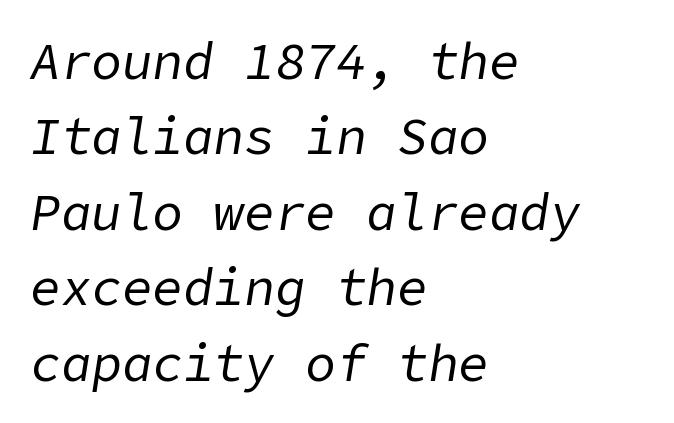
Q: Is the text bold? A: No.
Q: Is the text italic (slanted)? A: Yes, it leans right by about 9 degrees.
Q: Is the text underlined? A: No.
Q: How is the paragraph aligned? A: Left-aligned.
Q: Is the spacing between letters normal or unusually wide? A: Normal.
Q: Is the spacing between lines tight, normal or loose? A: Normal.
Q: Width (condensed, normal, or wide)? A: Normal.
Q: Stroke contrast? A: Low.
Q: x-height? A: Medium.
